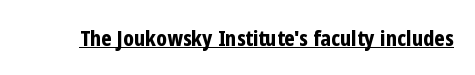
Q: Is the text bold? A: Yes.
Q: Is the text italic (slanted)? A: No, it is upright.
Q: Is the text underlined? A: Yes.
Q: Is the spacing between letters normal or unusually wide? A: Normal.
